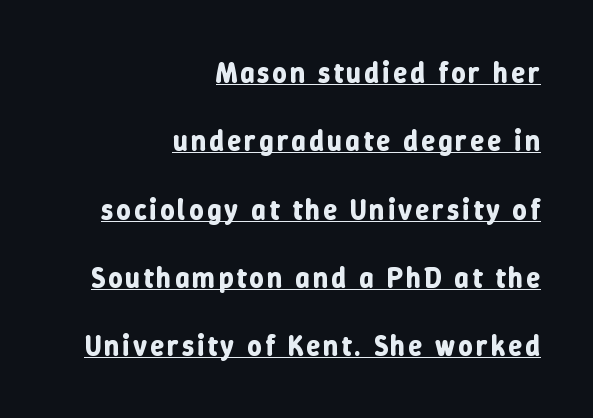
The passage shown is typed in a proportional face where columns would drift. Summary of weight: heavy, a full bold. Does a line run under the words? Yes, clearly. Posture: upright roman. The lines are quadded right.
